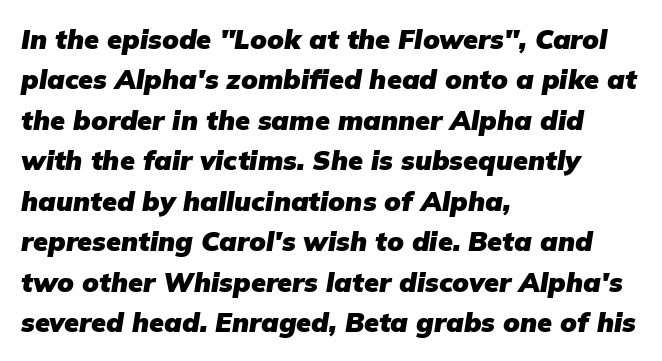
The space between consecutive lines is moderate. The letters sit at their default tracking, neither squeezed nor spread. In terms of posture, this sample is oblique. A classic flush-left, rag-right setting is used for this passage. Bold? Absolutely — the strokes are thick and heavy.
